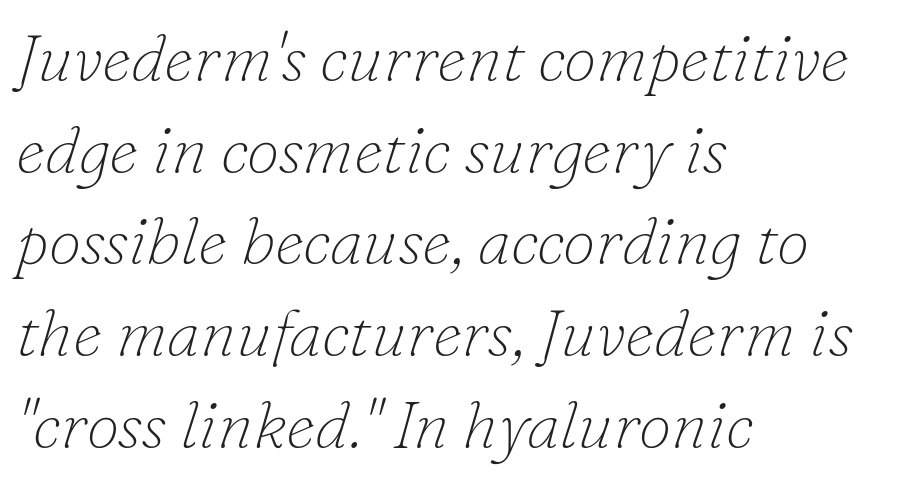
The image shows 66 px thin serif type, italic (leaning right); set left-aligned, normal line spacing (1.39x), normal letter spacing, not underlined; low stroke contrast and a small x-height.
